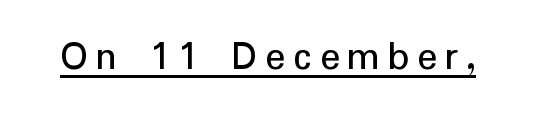
{"serif": "no", "italic": "no", "bold": "no", "weight": "regular", "width": "normal", "stroke_contrast": "low", "x_height": "medium", "monospaced": "no", "underline": "yes", "glyph_px": 42}
